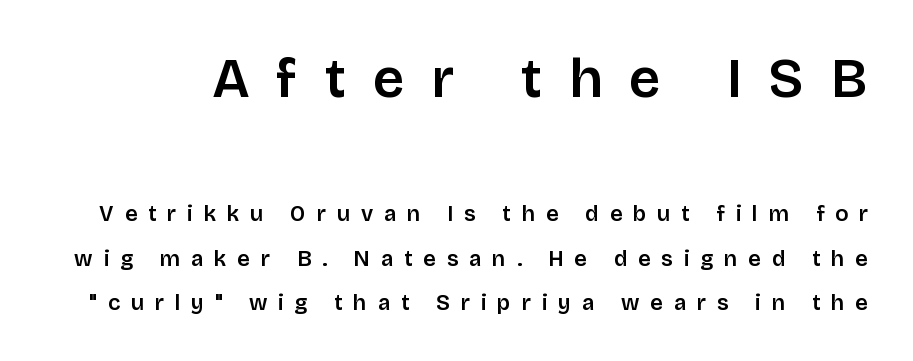
Q: Is the text italic (slanted)? A: No, it is upright.
Q: Is the typeface a serif or a sans-serif typeface? A: Sans-serif.
Q: Is the text underlined? A: No.
Q: Is the spacing between letters normal or unusually wide? A: Unusually wide.
Q: Is the spacing between lines tight, normal or loose? A: Loose.
Q: Which block of text is set in a larger size, the first (top) or the second (bottom)? A: The first (top) one.
Q: Width (condensed, normal, or wide)? A: Normal.
Q: Stroke contrast? A: Low.
Q: x-height? A: Large.
Q: Monospaced? A: No.
